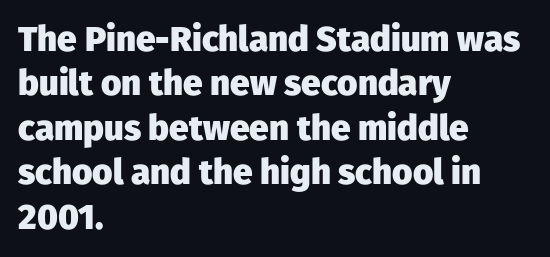
The image shows 35 px heavy sans-serif type, upright; set left-aligned, normal line spacing (1.27x), normal letter spacing, not underlined; low stroke contrast and a medium x-height.
